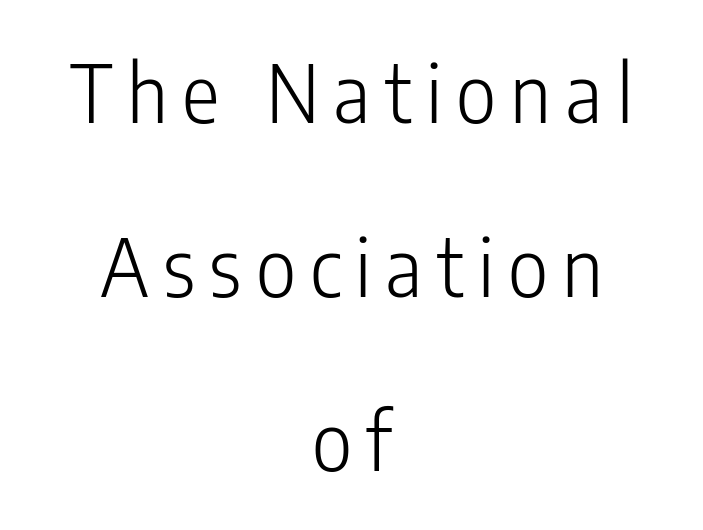
{"serif": "no", "italic": "no", "bold": "no", "weight": "light", "width": "condensed", "stroke_contrast": "low", "x_height": "medium", "monospaced": "no", "underline": "no", "align": "center", "line_spacing": "loose", "line_spacing_ratio": 2.2, "glyph_px": 79}
